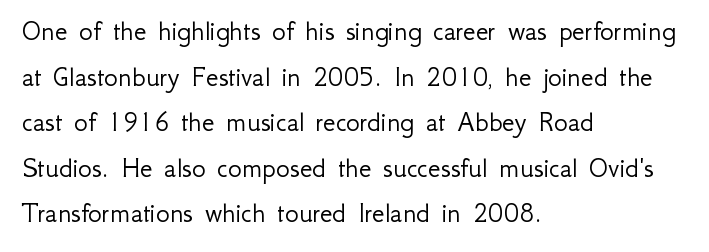
Q: Is the text bold? A: No.
Q: Is the text italic (slanted)? A: No, it is upright.
Q: Is the typeface a serif or a sans-serif typeface? A: Sans-serif.
Q: Is the text underlined? A: No.
Q: How is the paragraph aligned? A: Left-aligned.
Q: Is the spacing between letters normal or unusually wide? A: Normal.
Q: Is the spacing between lines tight, normal or loose? A: Normal.
Q: Width (condensed, normal, or wide)? A: Normal.
Q: Stroke contrast? A: Low.
Q: x-height? A: Small.
Q: Monospaced? A: No.
